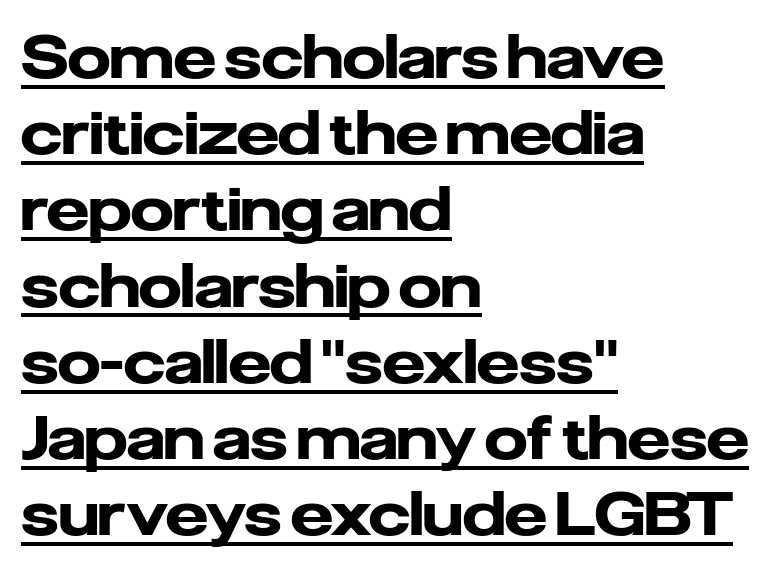
Does the leading feel generous? No, just average. The rendering anchors every line to the left-hand side. Does the type have serifs? No, each stem ends abruptly. The lettering stays uniformly vertical, giving the passage a roman look. Descenders here cross a horizontal rule under the line. Look at the stroke-to-counter ratio: heavy, a bold.
